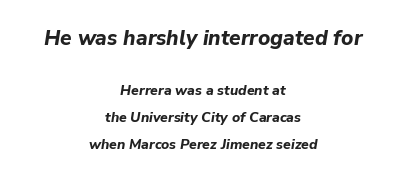
{"italic": "yes", "lean": "right", "slant_degrees": 9, "bold": "yes", "underline": "no", "align": "center", "line_spacing": "loose", "line_spacing_ratio": 1.93, "letter_spacing": "normal", "letter_spacing_em": 0.0, "larger_block": "first", "size_ratio": 1.5, "glyph_px": 21}
